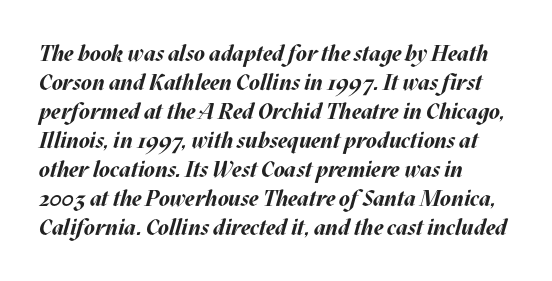
{"italic": "yes", "lean": "right", "slant_degrees": 17, "bold": "yes", "underline": "no", "align": "left", "line_spacing": "normal", "line_spacing_ratio": 1.32, "letter_spacing": "normal", "letter_spacing_em": 0.0, "glyph_px": 22}
